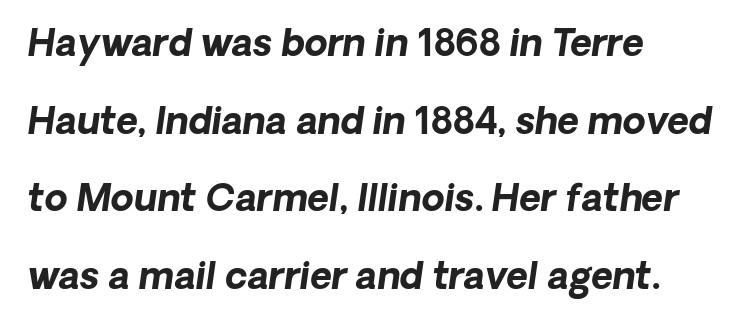
Q: Is the text bold? A: Yes.
Q: Is the text italic (slanted)? A: Yes, it leans right by about 8 degrees.
Q: Is the text underlined? A: No.
Q: How is the paragraph aligned? A: Left-aligned.
Q: Is the spacing between letters normal or unusually wide? A: Normal.
Q: Is the spacing between lines tight, normal or loose? A: Loose.
Q: Width (condensed, normal, or wide)? A: Normal.
Q: Stroke contrast? A: Low.
Q: x-height? A: Medium.
Q: Monospaced? A: No.
